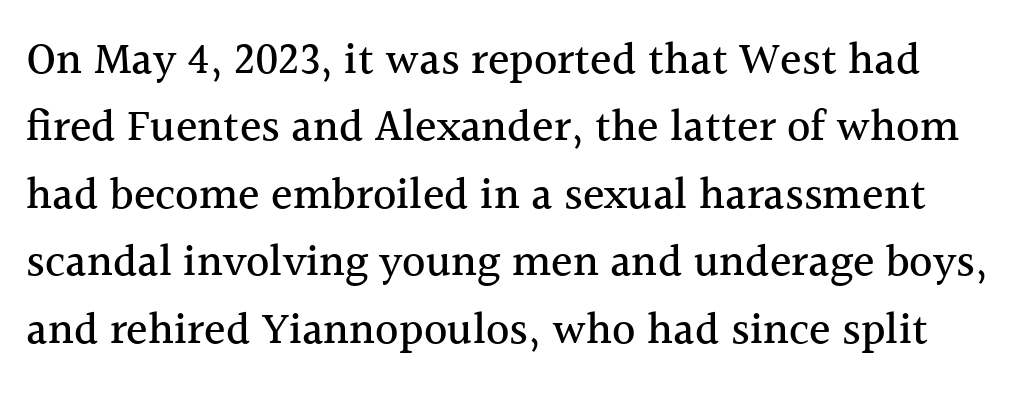
The rendering uses natural spacing where letterforms have individual widths. Every stem runs plumb, perpendicular to the baseline. Small tapered or slab feet sit at the stroke ends, so this counts as serif. A bare baseline throughout the passage. No extra tracking has been applied to these lines. If you measured baseline to baseline, you'd find a middling distance.
